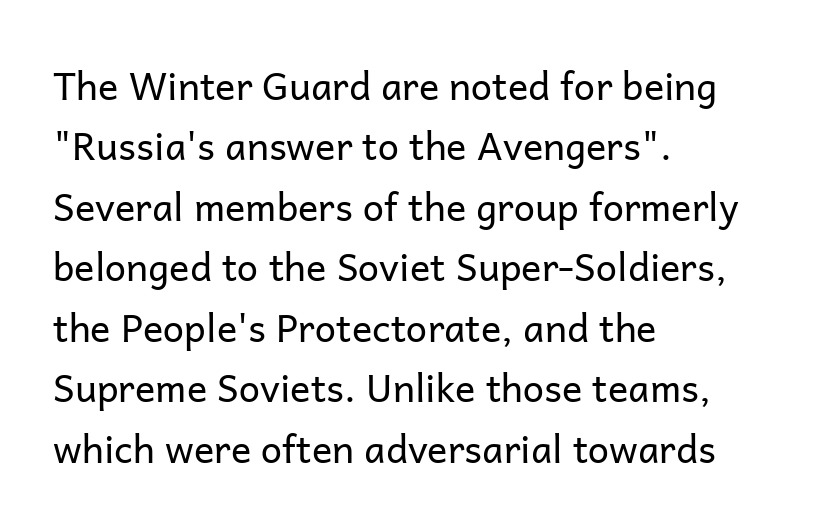
A typesetter would call this proportional, since set widths differ per character. Serif or sans? Sans — the stroke terminals are bare. Visually the block forms a straight wall on the left and a jagged coastline on the right. Honestly, there is no underline to notice here at all. The specimen reads as upright at a glance.
